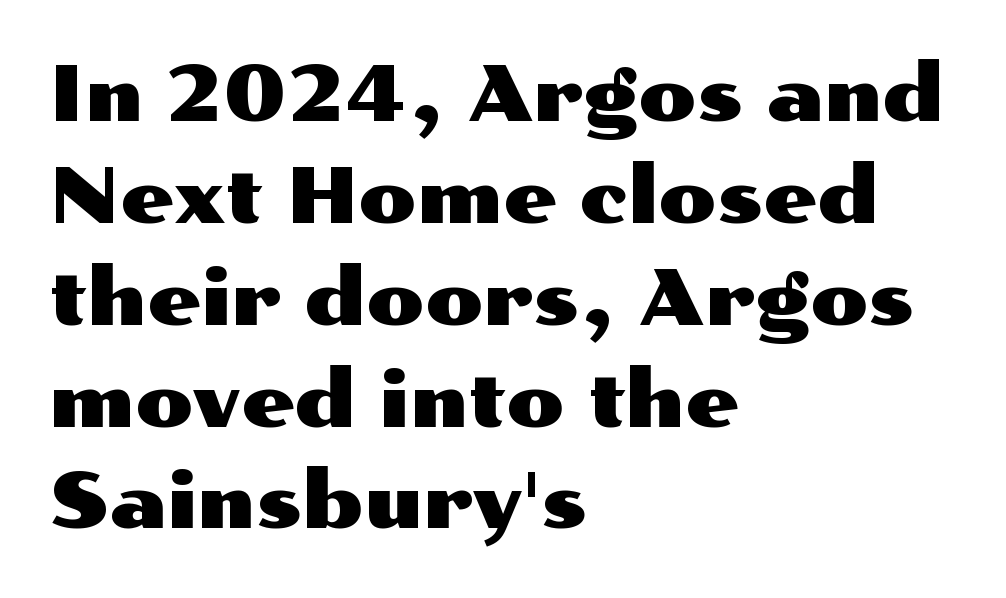
The image shows 76 px wide sans-serif type, upright; set left-aligned, normal line spacing (1.34x), normal letter spacing, not underlined; medium stroke contrast and a medium x-height.
